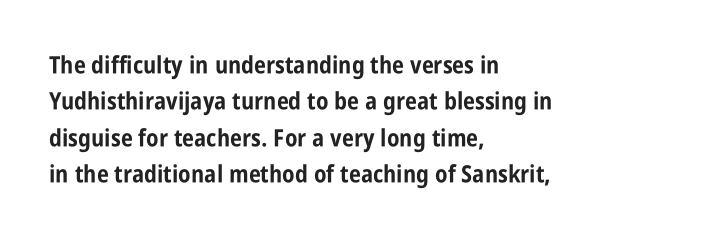
{"italic": "no", "bold": "yes", "underline": "no", "align": "left", "line_spacing": "normal", "line_spacing_ratio": 1.52, "letter_spacing": "normal", "letter_spacing_em": 0.0, "glyph_px": 24}
